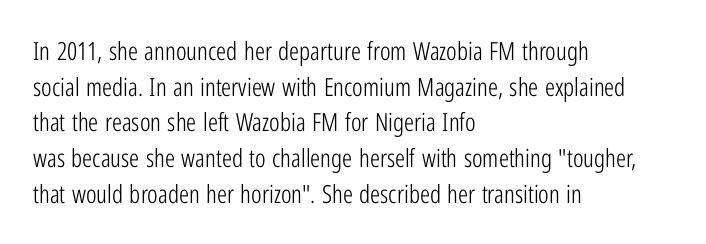
No word sits above an underline. These lines stack with their left ends in a neat column. The line-height multiplier appears to be the usual default. Ordinary non-slanted type is in use. Students, note that the glyphs here touch the page at normal intervals.
